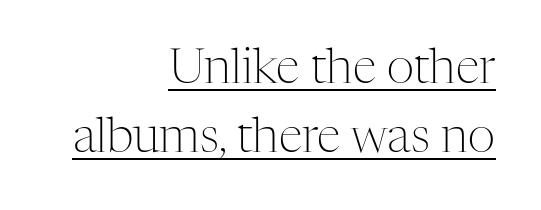
The image shows 48 px light serif type, upright; set right-aligned, normal line spacing (1.43x), normal letter spacing, underlined; medium stroke contrast and a medium x-height.
